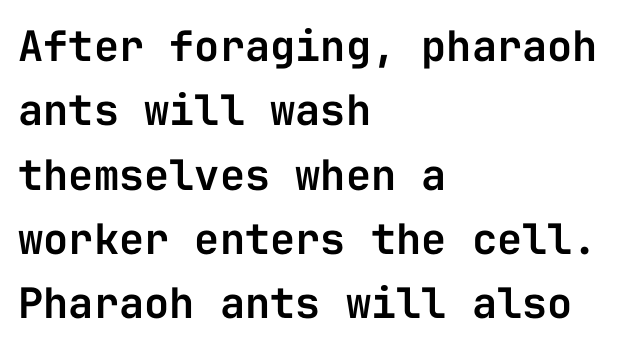
{"serif": "no", "italic": "no", "width": "normal", "stroke_contrast": "low", "x_height": "medium", "monospaced": "yes", "underline": "no", "align": "left", "line_spacing": "normal", "line_spacing_ratio": 1.53, "letter_spacing": "normal", "letter_spacing_em": 0.0, "glyph_px": 42}
